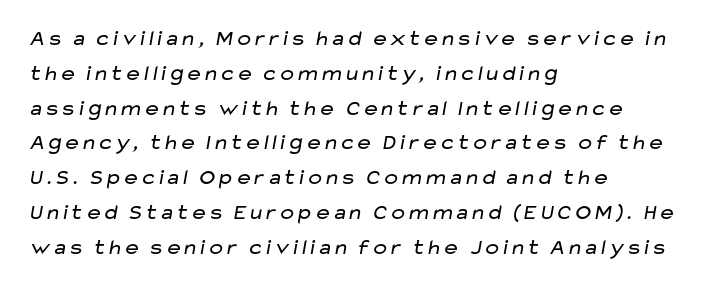
The strokes carry an ordinary text weight at most. Between one letter and the next there's only the usual sliver of space. Bare-footed words on every line. Every row of glyphs begins at an identical x-position on the left. Notice how descenders clear the ascenders below comfortably — that's standard leading.
